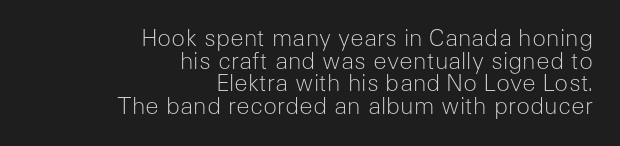
{"italic": "no", "bold": "no", "underline": "no", "align": "right", "line_spacing": "tight", "line_spacing_ratio": 0.98, "letter_spacing": "normal", "letter_spacing_em": 0.0, "glyph_px": 23}
